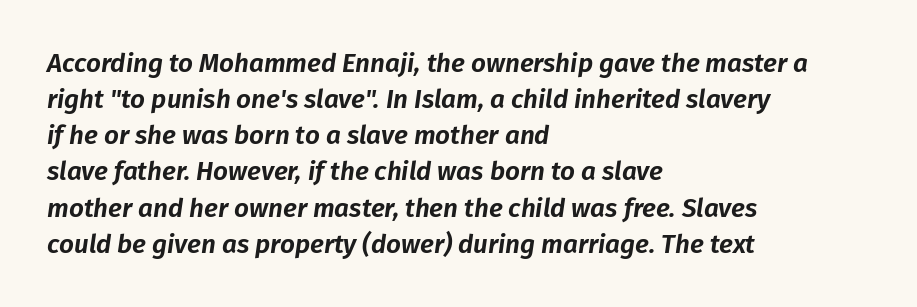
{"italic": "yes", "lean": "right", "slant_degrees": 8, "underline": "no", "align": "left", "line_spacing": "normal", "line_spacing_ratio": 1.39, "letter_spacing": "normal", "letter_spacing_em": 0.0, "glyph_px": 26}
